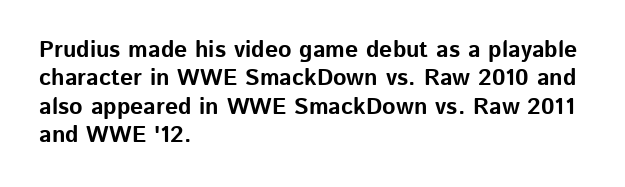
Q: Is the text bold? A: Yes.
Q: Is the text italic (slanted)? A: No, it is upright.
Q: Is the text underlined? A: No.
Q: How is the paragraph aligned? A: Left-aligned.
Q: Is the spacing between letters normal or unusually wide? A: Normal.
